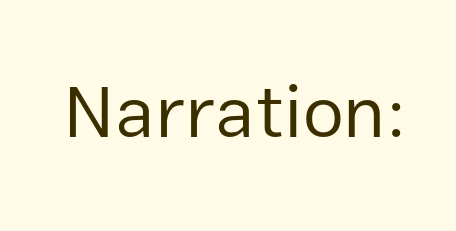
Q: Is the text bold? A: No.
Q: Is the text italic (slanted)? A: No, it is upright.
Q: Is the typeface a serif or a sans-serif typeface? A: Sans-serif.
Q: Is the text underlined? A: No.
Q: Is the spacing between letters normal or unusually wide? A: Normal.
Q: Width (condensed, normal, or wide)? A: Normal.
Q: Stroke contrast? A: Low.
Q: x-height? A: Medium.
Q: Monospaced? A: No.
